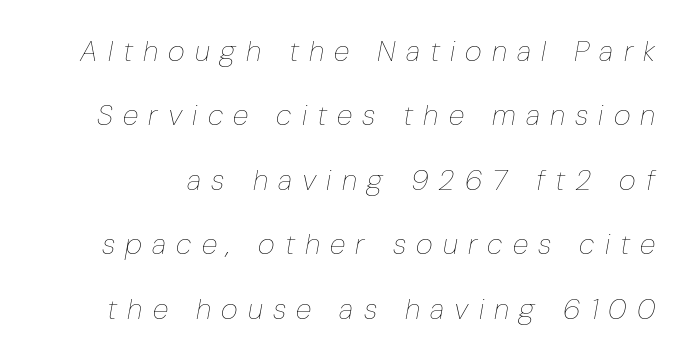
Q: Is the text bold? A: No.
Q: Is the text italic (slanted)? A: Yes, it leans right by about 10 degrees.
Q: Is the text underlined? A: No.
Q: Is the spacing between letters normal or unusually wide? A: Unusually wide.
Q: Is the spacing between lines tight, normal or loose? A: Loose.
Q: Width (condensed, normal, or wide)? A: Condensed.
Q: Stroke contrast? A: Low.
Q: x-height? A: Medium.
Q: Monospaced? A: No.
